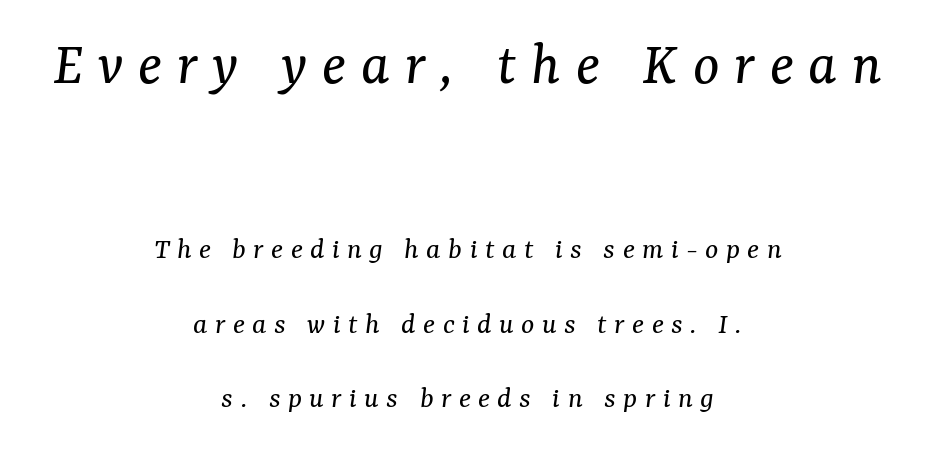
The font sits on the lighter half of the weight spectrum, regular included. Honestly, the letter spacing is so wide it's the main thing you notice. Letters rest on an invisible, unmarked baseline. Each letter keeps its own natural width here, so spacing adapts to shape. The rendering shows small feet on the letterforms — a serif design.
